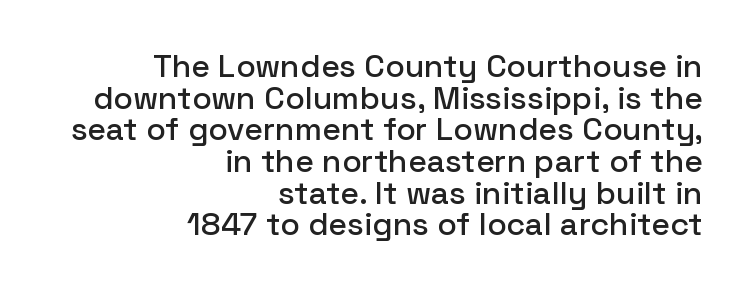
{"serif": "no", "italic": "no", "width": "normal", "stroke_contrast": "low", "x_height": "medium", "monospaced": "no", "underline": "no", "align": "right", "line_spacing": "tight", "line_spacing_ratio": 0.99, "letter_spacing": "normal", "letter_spacing_em": 0.0, "glyph_px": 32}
